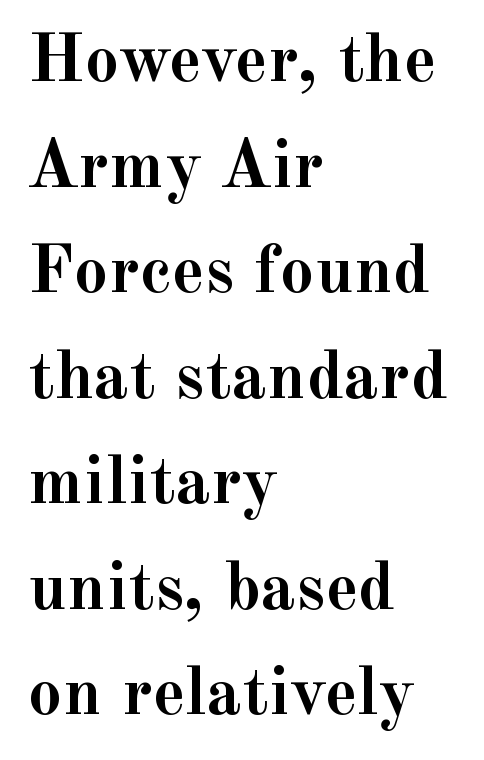
Q: Is the text bold? A: Yes.
Q: Is the text italic (slanted)? A: No, it is upright.
Q: Is the typeface a serif or a sans-serif typeface? A: Serif.
Q: Is the text underlined? A: No.
Q: How is the paragraph aligned? A: Left-aligned.
Q: Is the spacing between letters normal or unusually wide? A: Normal.
Q: Is the spacing between lines tight, normal or loose? A: Normal.
Q: Width (condensed, normal, or wide)? A: Normal.
Q: x-height? A: Small.
Q: Monospaced? A: No.
